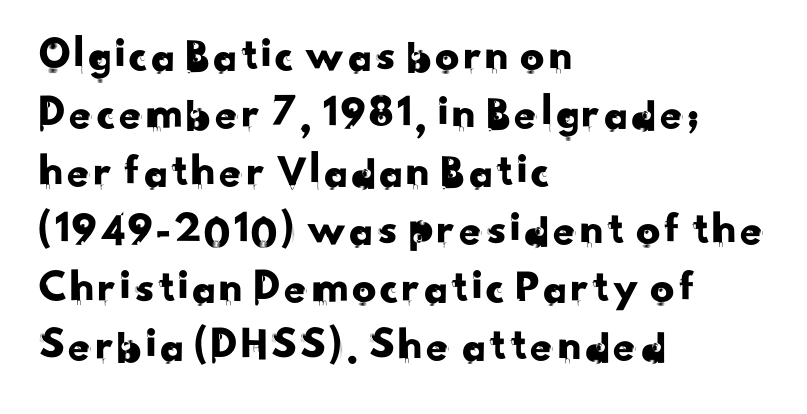
The image shows 48 px sans-serif type; set left-aligned, line spacing 1.21x, normal letter spacing, not underlined; low stroke contrast and a small x-height.
